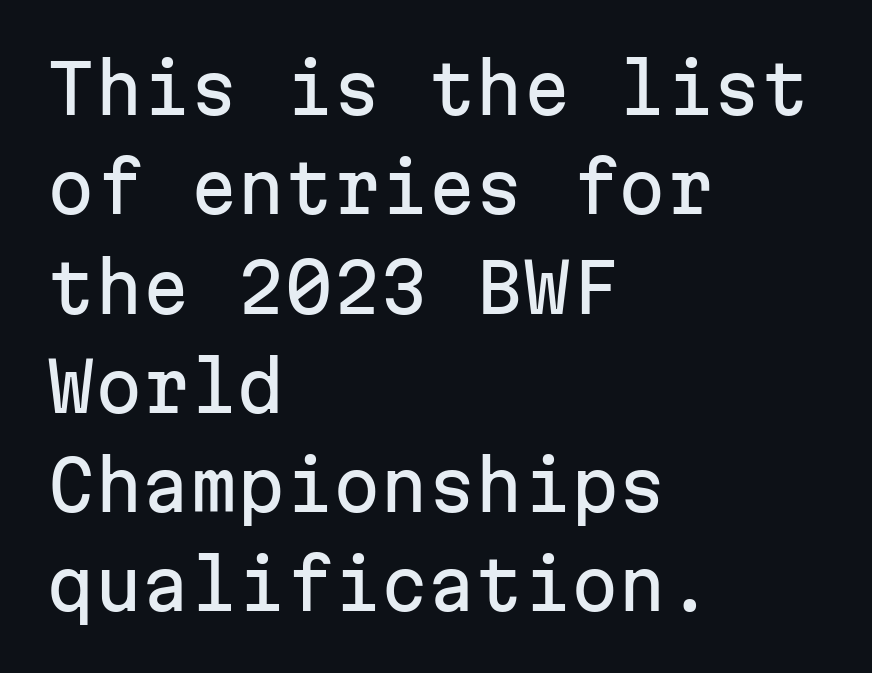
Q: Is the text italic (slanted)? A: No, it is upright.
Q: Is the typeface a serif or a sans-serif typeface? A: Sans-serif.
Q: Is the text underlined? A: No.
Q: How is the paragraph aligned? A: Left-aligned.
Q: Is the spacing between letters normal or unusually wide? A: Normal.
Q: Is the spacing between lines tight, normal or loose? A: Normal.
Q: Width (condensed, normal, or wide)? A: Normal.
Q: Stroke contrast? A: Low.
Q: x-height? A: Medium.
Q: Monospaced? A: Yes.
